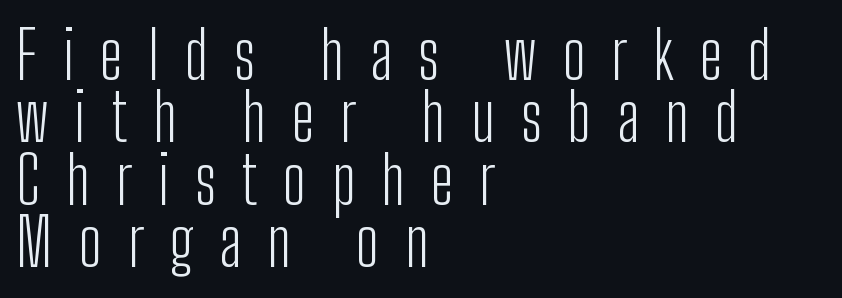
The letters stand straight up with perfectly vertical stems. Descenders hang freely into open space. In CSS terms this would be text-align: left. These lines huddle together more closely than default settings would place them.
